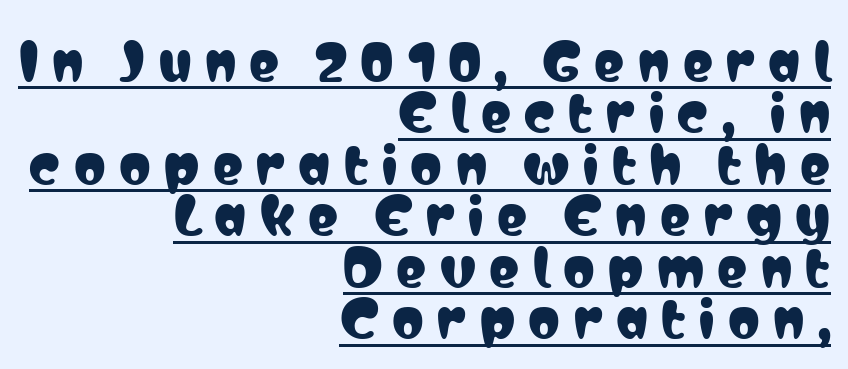
The image shows 50 px condensed sans-serif type, upright; set right-aligned, tight line spacing (1.03x), unusually wide letter spacing (+0.27 em), underlined; low stroke contrast and a medium x-height.
